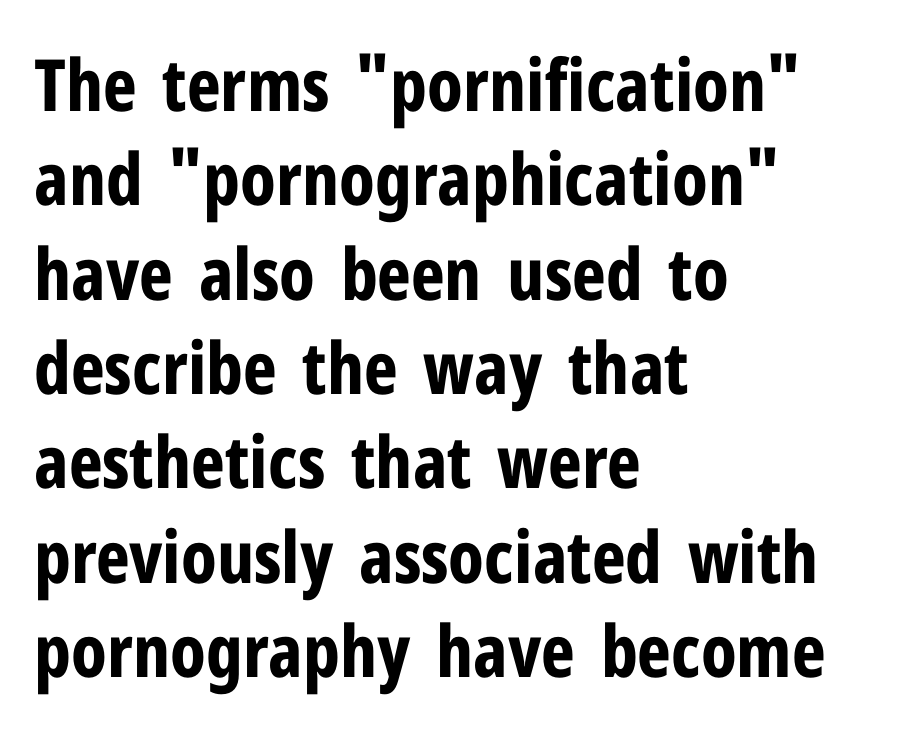
The image shows 72 px bold, condensed sans-serif type, upright; set left-aligned, normal line spacing (1.31x), normal letter spacing, not underlined; low stroke contrast and a medium x-height.
